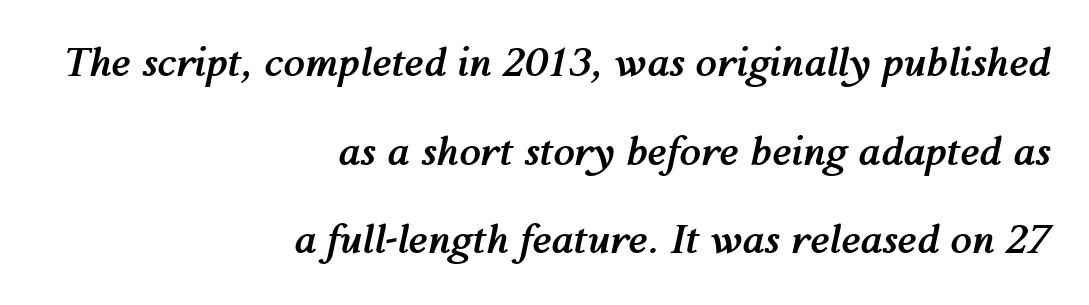
The image shows 39 px semibold type, italic (leaning right); set right-aligned, loose line spacing (2.27x), normal letter spacing, not underlined; medium stroke contrast and a medium x-height.
